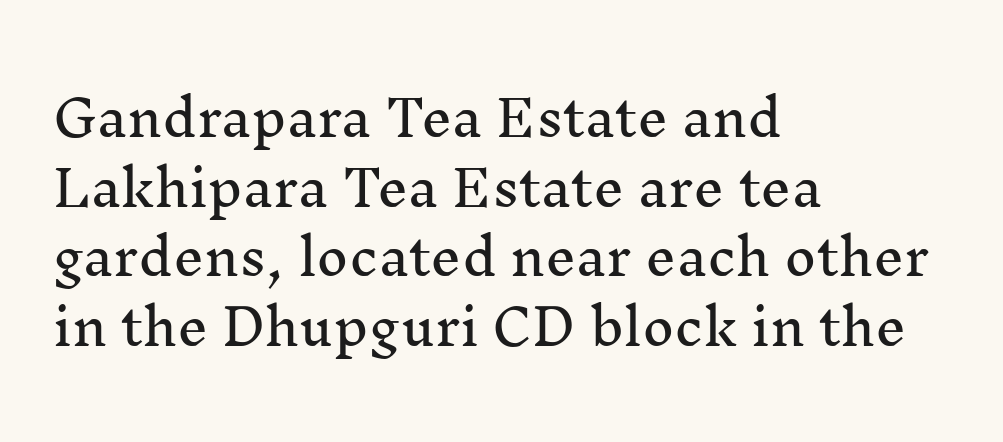
Q: Is the text italic (slanted)? A: No, it is upright.
Q: Is the typeface a serif or a sans-serif typeface? A: Serif.
Q: Is the text underlined? A: No.
Q: How is the paragraph aligned? A: Left-aligned.
Q: Is the spacing between letters normal or unusually wide? A: Normal.
Q: Is the spacing between lines tight, normal or loose? A: Normal.
Q: Width (condensed, normal, or wide)? A: Normal.
Q: Stroke contrast? A: Medium.
Q: x-height? A: Medium.
Q: Monospaced? A: No.
